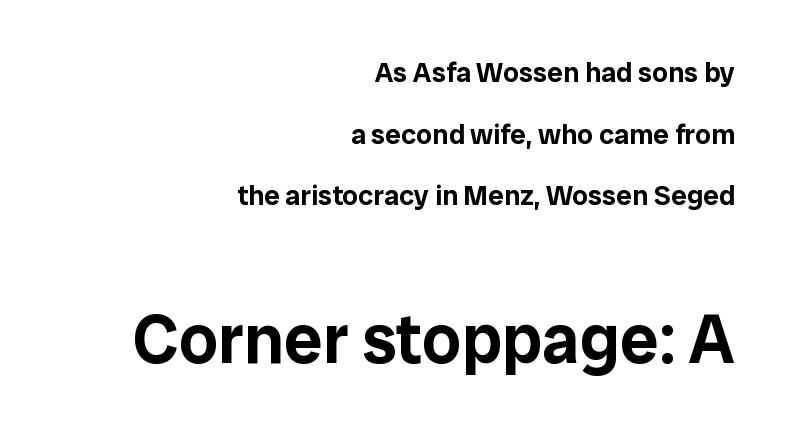
Q: Is the text italic (slanted)? A: No, it is upright.
Q: Is the typeface a serif or a sans-serif typeface? A: Sans-serif.
Q: Is the text underlined? A: No.
Q: How is the paragraph aligned? A: Right-aligned.
Q: Is the spacing between letters normal or unusually wide? A: Normal.
Q: Is the spacing between lines tight, normal or loose? A: Loose.
Q: Which block of text is set in a larger size, the first (top) or the second (bottom)? A: The second (bottom) one.
Q: Width (condensed, normal, or wide)? A: Normal.
Q: Stroke contrast? A: Low.
Q: x-height? A: Medium.
Q: Monospaced? A: No.
